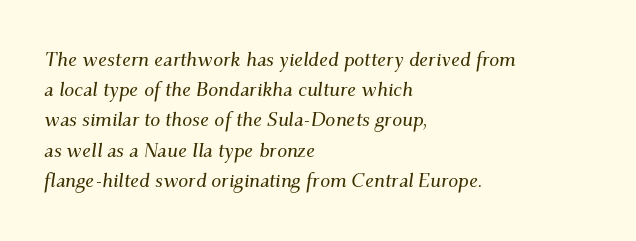
Descender tails drop into unmarked territory. There is no visible air inserted between adjacent glyphs. These lines stack with their left ends in a neat column. Line spacing here is normal. A typesetter would mark this as italic.
